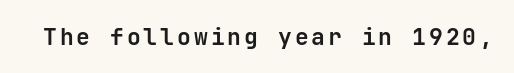
The words here are not underlined. Ascenders rise straight up at ninety degrees. What weight is shown? A full bold with thick strokes.
